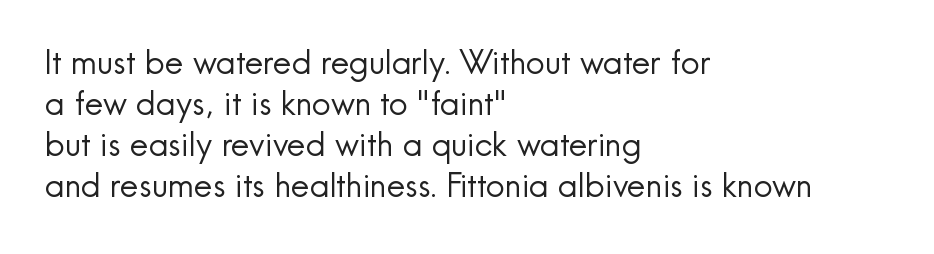
Q: Is the text bold? A: No.
Q: Is the text italic (slanted)? A: No, it is upright.
Q: Is the typeface a serif or a sans-serif typeface? A: Sans-serif.
Q: Is the text underlined? A: No.
Q: How is the paragraph aligned? A: Left-aligned.
Q: Is the spacing between letters normal or unusually wide? A: Normal.
Q: Width (condensed, normal, or wide)? A: Normal.
Q: x-height? A: Small.
Q: Monospaced? A: No.
